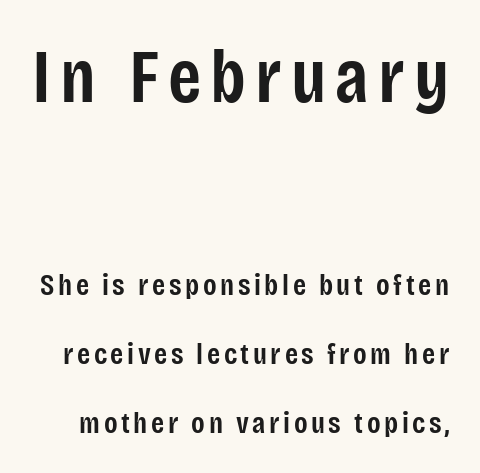
The image shows 76 px semibold, condensed sans-serif type, upright; set loose line spacing (2.3x), not underlined; the first (top) block is 2.53x larger; low stroke contrast and a large x-height.
